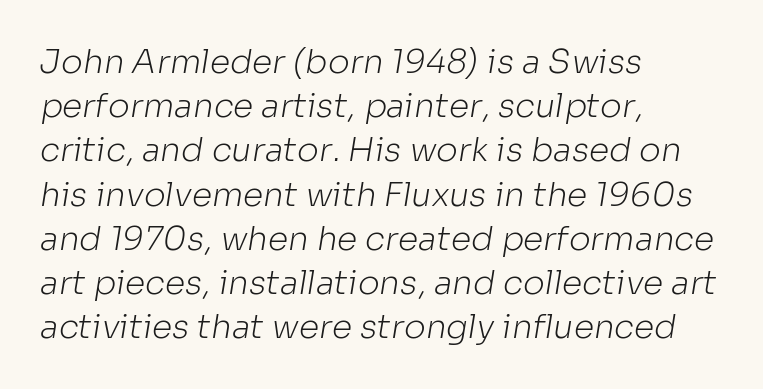
Each line starts at the same left margin while the right side varies. How are the letters spaced? Ordinarily, with no added tracking. Just letters on the line, the space beneath them empty. Compared with a typical body face, this is equally light or lighter still.
